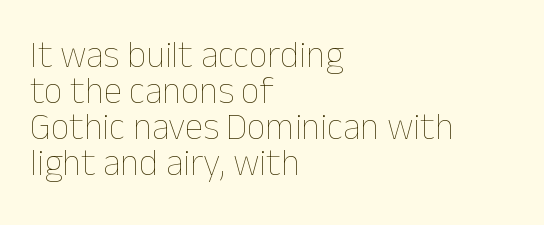
Nobody drew a line under any word here. The lettering stays uniformly vertical, giving the passage a roman look. Varying glyph widths throughout — classic text-font behaviour. The paragraph shown leans on its left margin. The passage shown has conventional tracking throughout.
